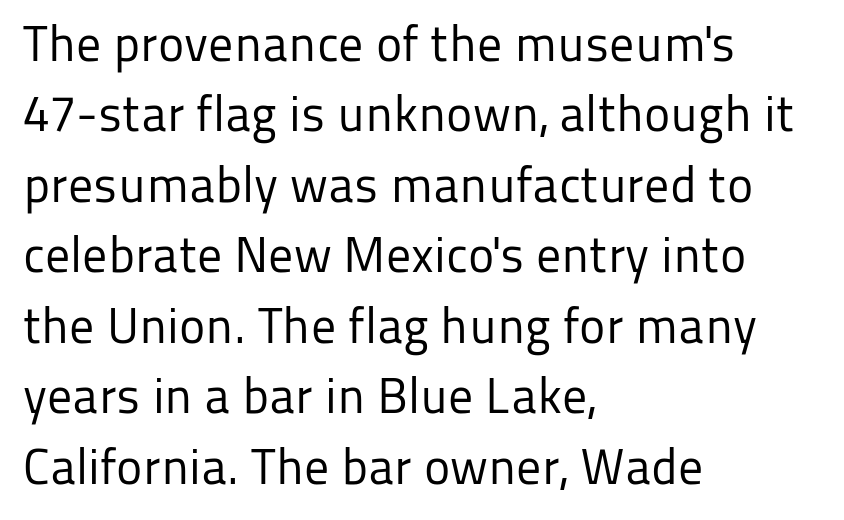
Q: Is the text bold? A: No.
Q: Is the text italic (slanted)? A: No, it is upright.
Q: Is the typeface a serif or a sans-serif typeface? A: Sans-serif.
Q: Is the text underlined? A: No.
Q: How is the paragraph aligned? A: Left-aligned.
Q: Is the spacing between letters normal or unusually wide? A: Normal.
Q: Is the spacing between lines tight, normal or loose? A: Normal.
Q: Width (condensed, normal, or wide)? A: Normal.
Q: Stroke contrast? A: Low.
Q: x-height? A: Medium.
Q: Monospaced? A: No.
